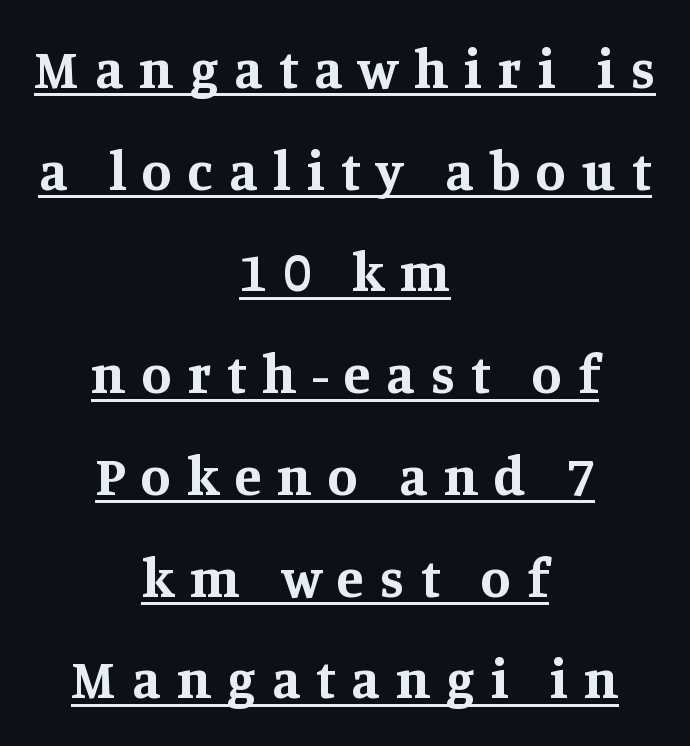
The image shows 55 px bold serif type, upright; set centered, line spacing 1.85x, unusually wide letter spacing (+0.29 em), underlined; medium stroke contrast and a large x-height.
